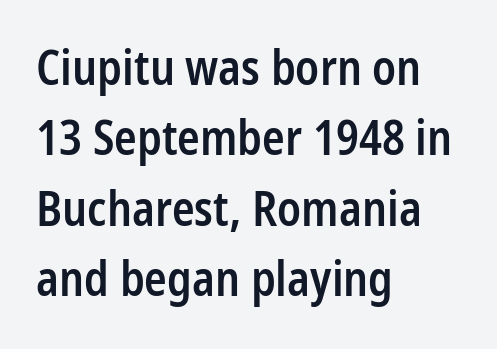
The image shows 47 px semibold, condensed sans-serif type, upright; set left-aligned, normal line spacing (1.5x), normal letter spacing, not underlined; low stroke contrast and a medium x-height.
